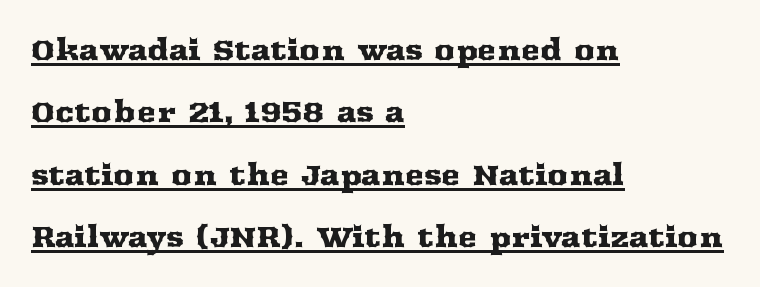
The image shows 29 px wide serif type, upright; set left-aligned, loose line spacing (2.15x), normal letter spacing, underlined; medium stroke contrast and a medium x-height.
